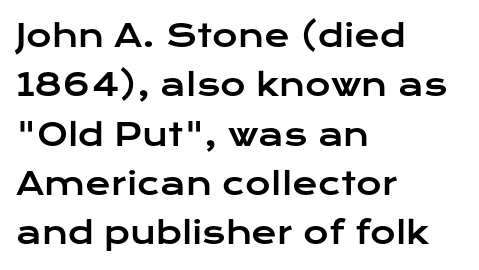
Letterform terminals end flat and unadorned throughout the passage. Observe the ordinary spacing: letters are neighbours, not strangers. This sample has the flowing, uneven cadence of proportional lettering. Anything drawn beneath the words? Only blank space. Vertical strokes here are truly vertical. Horizontal bands of white between lines are of average thickness.
